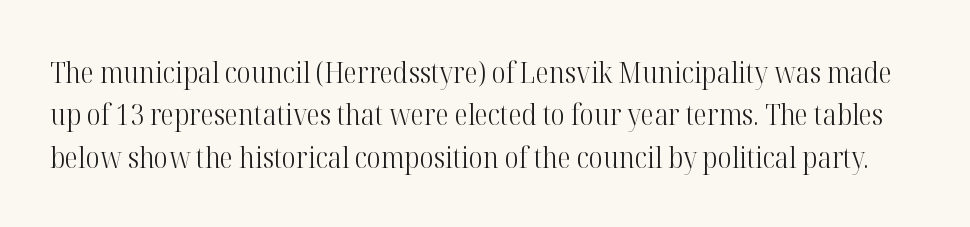
The passage shown is not bold in any degree. Clear beneath every line of the passage. Each letter keeps its own natural width here, so spacing adapts to shape. In terms of letterform style, serifs are clearly present. Regarding leading, the lines here are spaced in the standard way.
